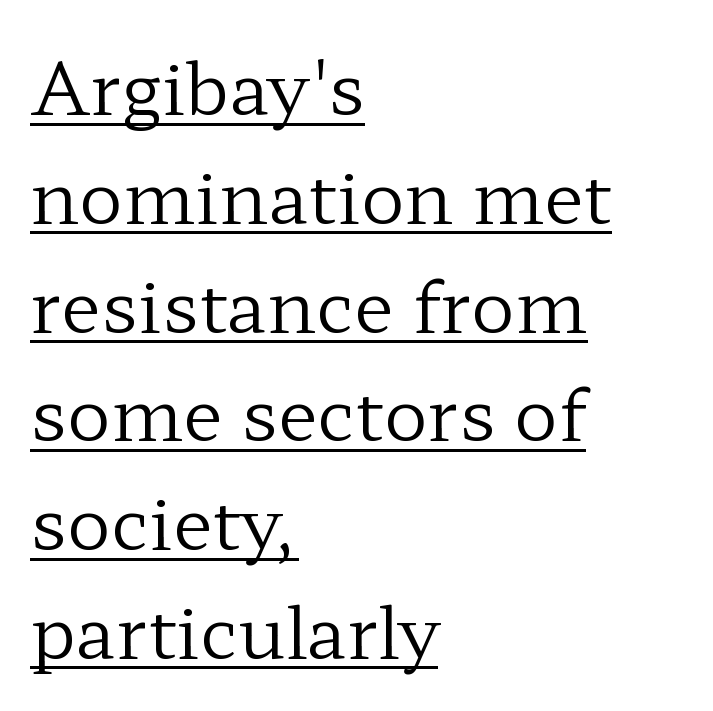
Q: Is the text bold? A: No.
Q: Is the text italic (slanted)? A: No, it is upright.
Q: Is the typeface a serif or a sans-serif typeface? A: Serif.
Q: Is the text underlined? A: Yes.
Q: How is the paragraph aligned? A: Left-aligned.
Q: Is the spacing between letters normal or unusually wide? A: Normal.
Q: Is the spacing between lines tight, normal or loose? A: Normal.
Q: Width (condensed, normal, or wide)? A: Wide.
Q: Stroke contrast? A: Low.
Q: x-height? A: Medium.
Q: Monospaced? A: No.
